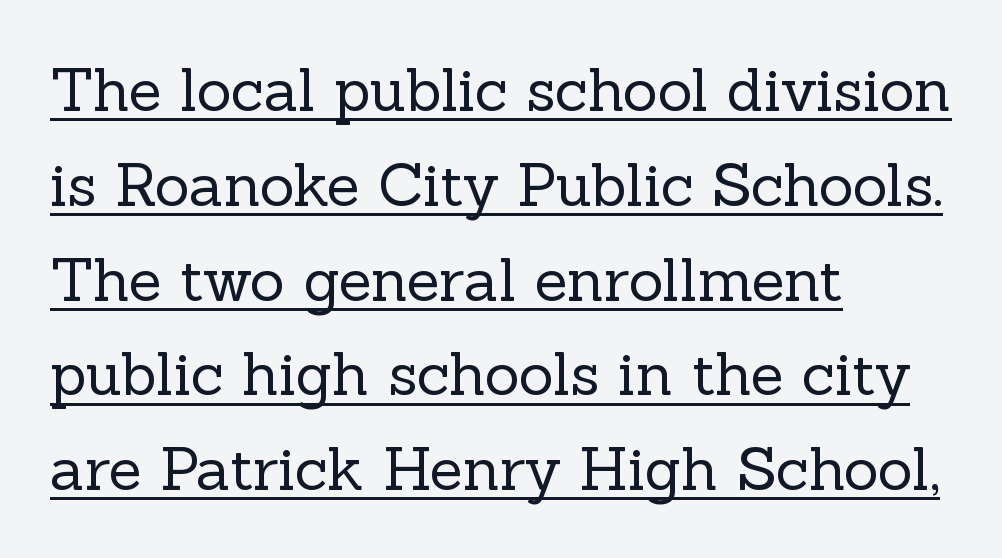
The letters stand upright; this is a roman face. Varying glyph widths throughout — classic text-font behaviour. Tracking here is standard; glyphs follow each other at the usual distance. The lines in this sample share a left origin and differ only in where they stop. Yep, those are serifs on the letters. The passage shown stacks its lines at a standard gap.
